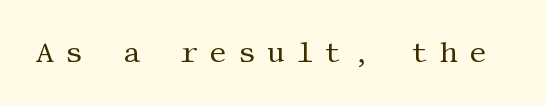
{"serif": "yes", "italic": "no", "bold": "no", "weight": "regular", "width": "normal", "stroke_contrast": "medium", "x_height": "large", "underline": "no", "letter_spacing": "wide", "letter_spacing_em": 0.39, "glyph_px": 28}
